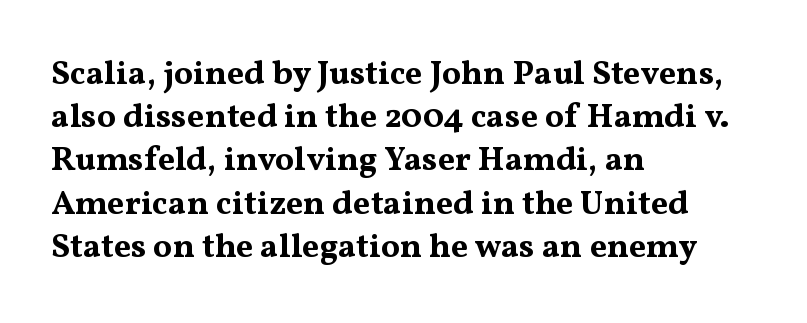
The image shows 34 px bold, wide serif type, upright; set left-aligned, normal line spacing (1.27x), normal letter spacing, not underlined; medium stroke contrast and a medium x-height.
